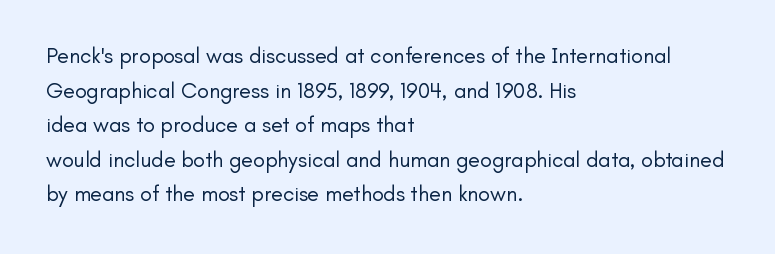
{"italic": "no", "bold": "no", "underline": "no", "align": "left", "line_spacing": "normal", "line_spacing_ratio": 1.57, "letter_spacing": "normal", "letter_spacing_em": 0.0, "glyph_px": 22}
